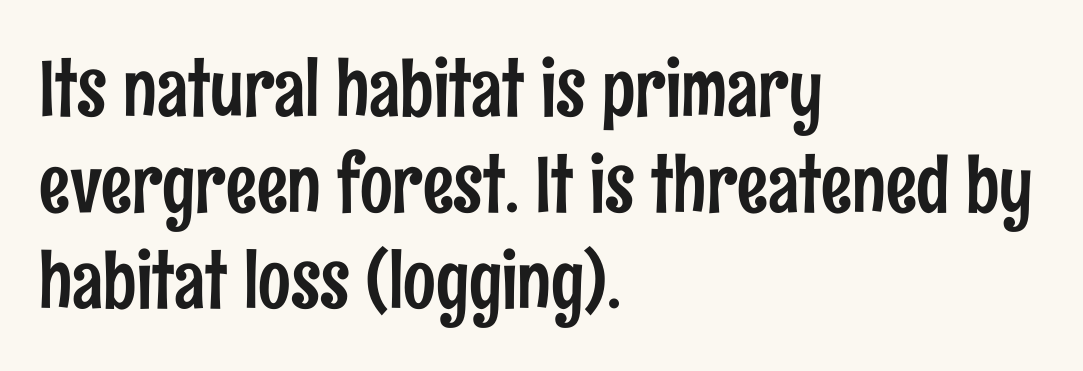
{"serif": "no", "italic": "no", "width": "condensed", "stroke_contrast": "low", "x_height": "medium", "monospaced": "no", "underline": "no", "align": "left", "line_spacing": "normal", "line_spacing_ratio": 1.25, "letter_spacing": "normal", "letter_spacing_em": 0.0, "glyph_px": 77}
